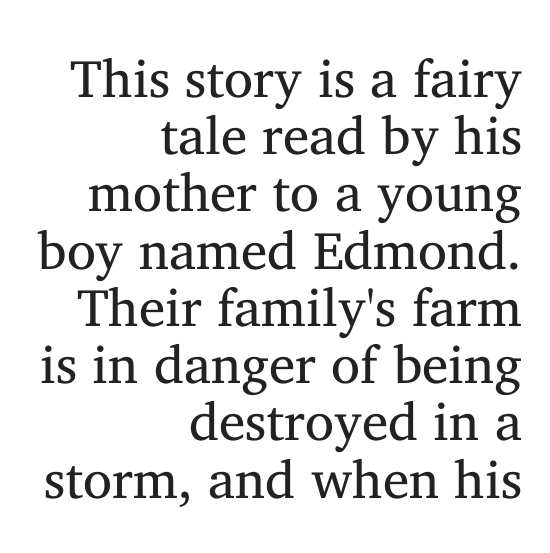
Q: Is the text bold? A: No.
Q: Is the text italic (slanted)? A: No, it is upright.
Q: Is the typeface a serif or a sans-serif typeface? A: Serif.
Q: Is the text underlined? A: No.
Q: How is the paragraph aligned? A: Right-aligned.
Q: Is the spacing between letters normal or unusually wide? A: Normal.
Q: Is the spacing between lines tight, normal or loose? A: Tight.
Q: Width (condensed, normal, or wide)? A: Normal.
Q: Stroke contrast? A: Medium.
Q: x-height? A: Medium.
Q: Monospaced? A: No.
